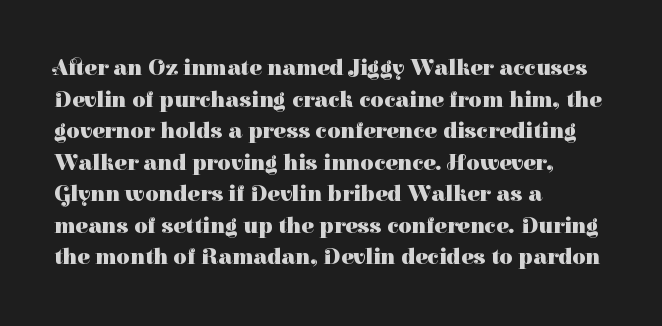
One glance says typical: line gaps are just what's usual. The letters stand upright; this is a roman face. These lines stack with their left ends in a neat column. Bold? Absolutely — the strokes are thick and heavy.
